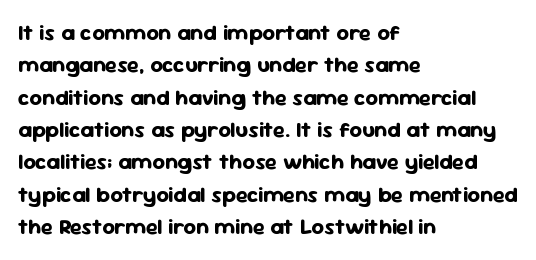
Q: Is the text bold? A: Yes.
Q: Is the text italic (slanted)? A: No, it is upright.
Q: Is the text underlined? A: No.
Q: How is the paragraph aligned? A: Left-aligned.
Q: Is the spacing between letters normal or unusually wide? A: Normal.
Q: Is the spacing between lines tight, normal or loose? A: Normal.
